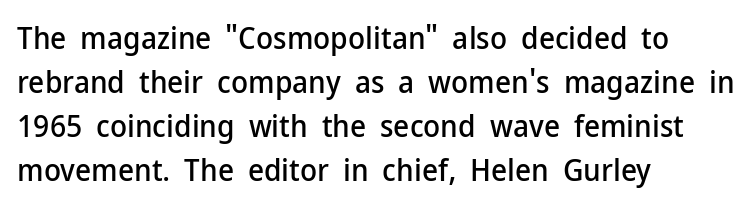
The image shows 31 px sans-serif type, upright; set left-aligned, normal line spacing (1.42x), normal letter spacing, not underlined; low stroke contrast and a medium x-height.
